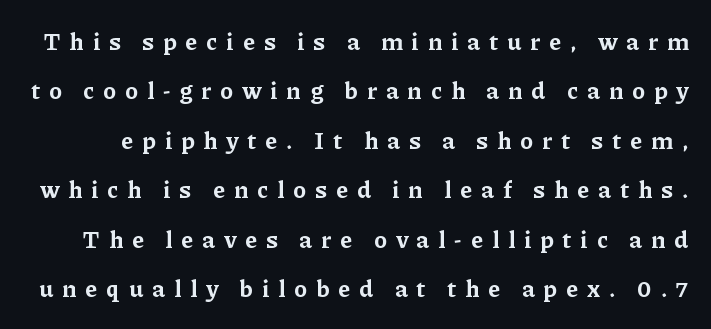
Q: Is the text bold? A: Yes.
Q: Is the text italic (slanted)? A: No, it is upright.
Q: Is the text underlined? A: No.
Q: Is the spacing between letters normal or unusually wide? A: Unusually wide.
Q: Is the spacing between lines tight, normal or loose? A: Loose.
